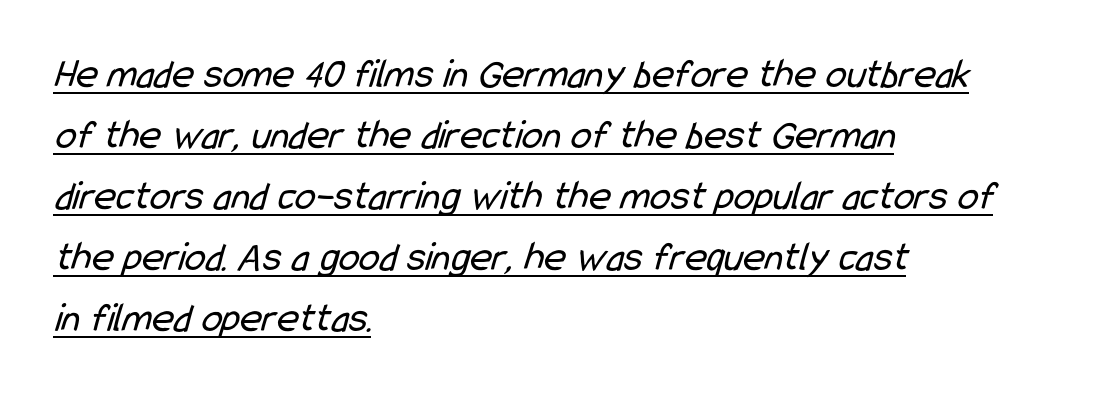
Has an underline been added? It has. Words appear dense and cohesive because spacing is normal. A classic flush-left, rag-right setting is used for this passage. This block has exactly the height ordinary leading produces. Is this a fixed-width face? No — the glyphs have proportional, varying widths.
